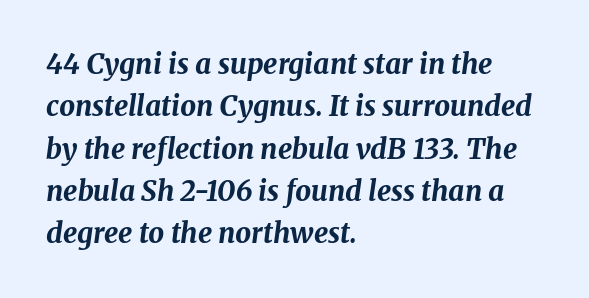
{"italic": "yes", "lean": "right", "slant_degrees": 8, "bold": "yes", "weight": "bold", "width": "normal", "stroke_contrast": "medium", "x_height": "medium", "monospaced": "no", "underline": "no", "align": "left", "line_spacing": "normal", "line_spacing_ratio": 1.51, "letter_spacing": "normal", "letter_spacing_em": 0.0, "glyph_px": 28}
